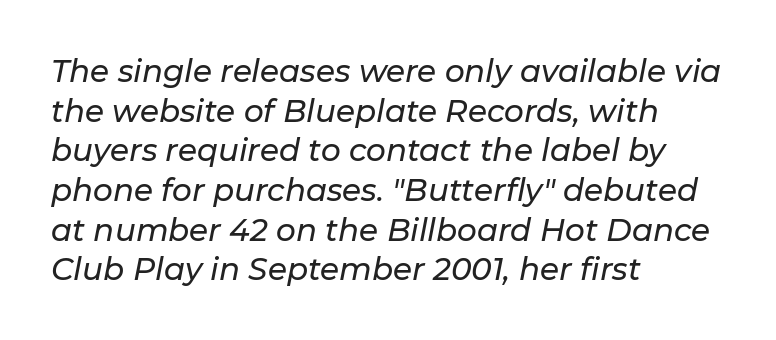
Q: Is the text italic (slanted)? A: Yes, it leans right by about 11 degrees.
Q: Is the text underlined? A: No.
Q: How is the paragraph aligned? A: Left-aligned.
Q: Is the spacing between letters normal or unusually wide? A: Normal.
Q: Is the spacing between lines tight, normal or loose? A: Normal.
Q: Width (condensed, normal, or wide)? A: Normal.
Q: Stroke contrast? A: Low.
Q: x-height? A: Medium.
Q: Monospaced? A: No.
